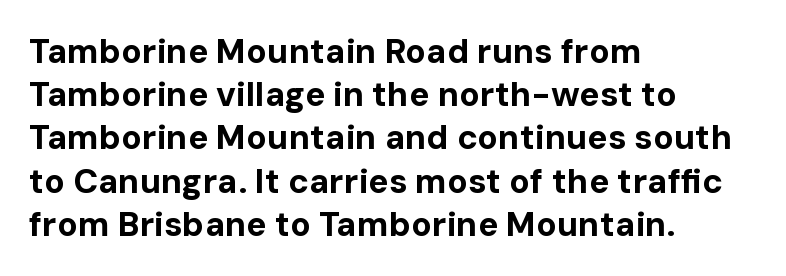
{"serif": "no", "italic": "no", "bold": "yes", "weight": "bold", "width": "normal", "stroke_contrast": "low", "x_height": "medium", "monospaced": "no", "underline": "no", "align": "left", "line_spacing": "normal", "line_spacing_ratio": 1.27, "letter_spacing": "normal", "letter_spacing_em": 0.0, "glyph_px": 34}
